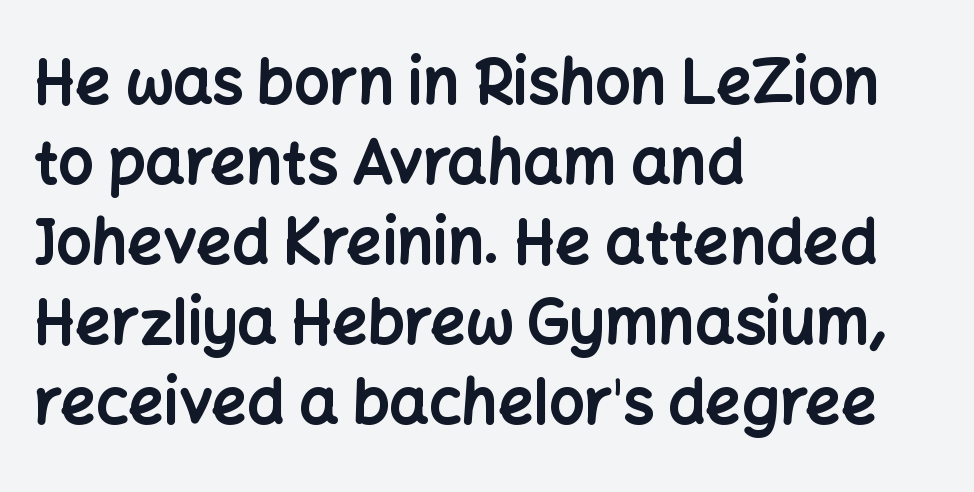
{"serif": "no", "italic": "no", "bold": "yes", "weight": "bold", "width": "normal", "stroke_contrast": "low", "x_height": "medium", "monospaced": "no", "underline": "no", "align": "left", "line_spacing": "normal", "line_spacing_ratio": 1.29, "letter_spacing": "normal", "letter_spacing_em": 0.0, "glyph_px": 62}
